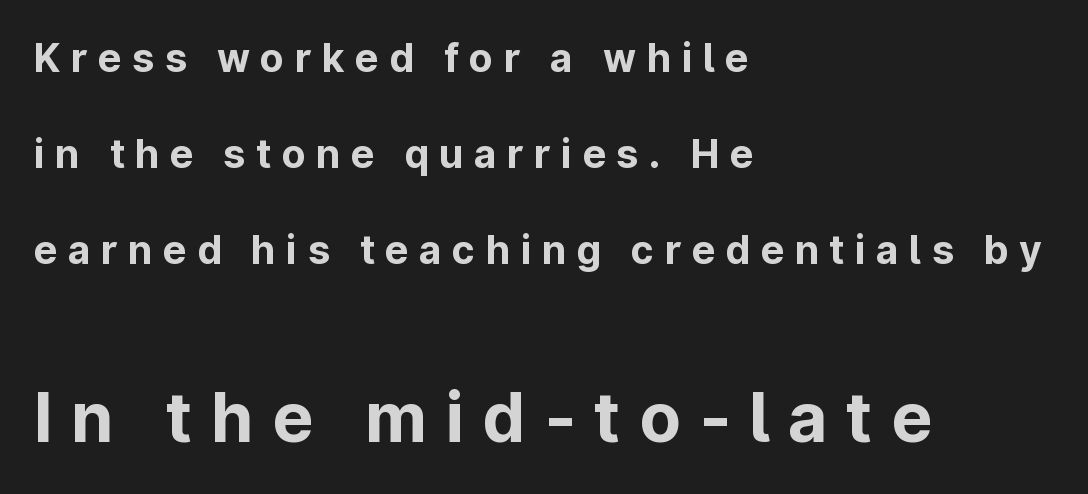
{"serif": "no", "italic": "no", "bold": "yes", "weight": "bold", "width": "normal", "stroke_contrast": "low", "x_height": "medium", "monospaced": "no", "underline": "no", "align": "left", "line_spacing": "loose", "line_spacing_ratio": 2.46, "letter_spacing": "wide", "letter_spacing_em": 0.27, "larger_block": "second", "size_ratio": 1.74, "glyph_px": 68}
